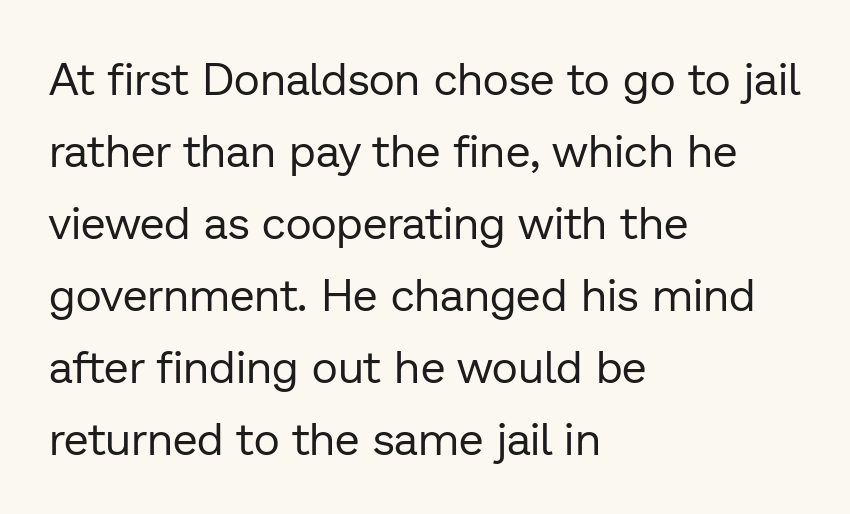
Q: Is the text bold? A: No.
Q: Is the text italic (slanted)? A: No, it is upright.
Q: Is the typeface a serif or a sans-serif typeface? A: Sans-serif.
Q: Is the text underlined? A: No.
Q: How is the paragraph aligned? A: Left-aligned.
Q: Is the spacing between letters normal or unusually wide? A: Normal.
Q: Is the spacing between lines tight, normal or loose? A: Normal.
Q: Width (condensed, normal, or wide)? A: Normal.
Q: Stroke contrast? A: Low.
Q: x-height? A: Medium.
Q: Monospaced? A: No.
